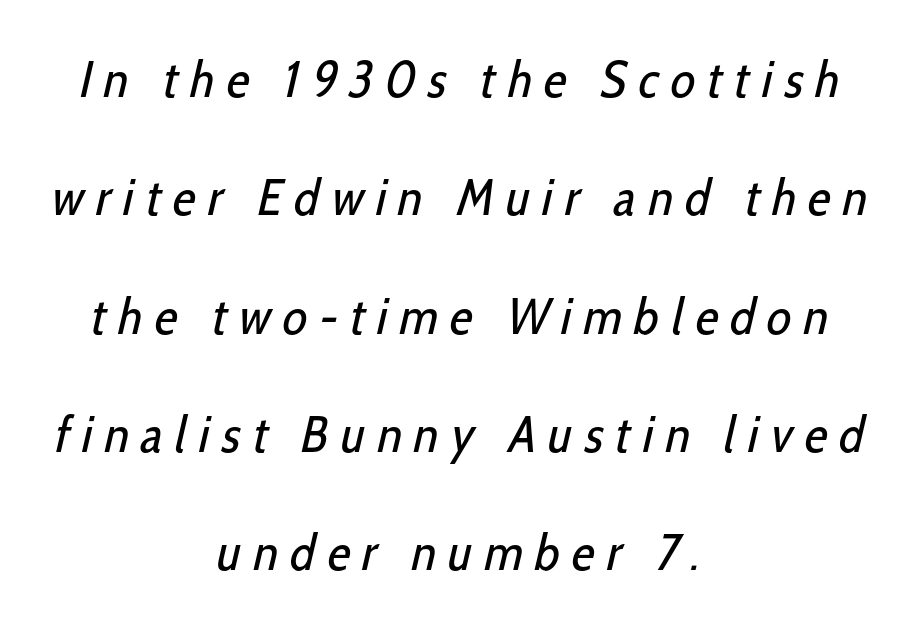
{"serif": "no", "bold": "no", "weight": "regular", "width": "condensed", "stroke_contrast": "low", "x_height": "medium", "monospaced": "no", "underline": "no", "align": "center", "line_spacing": "loose", "line_spacing_ratio": 2.32, "letter_spacing": "wide", "letter_spacing_em": 0.24, "glyph_px": 51}
